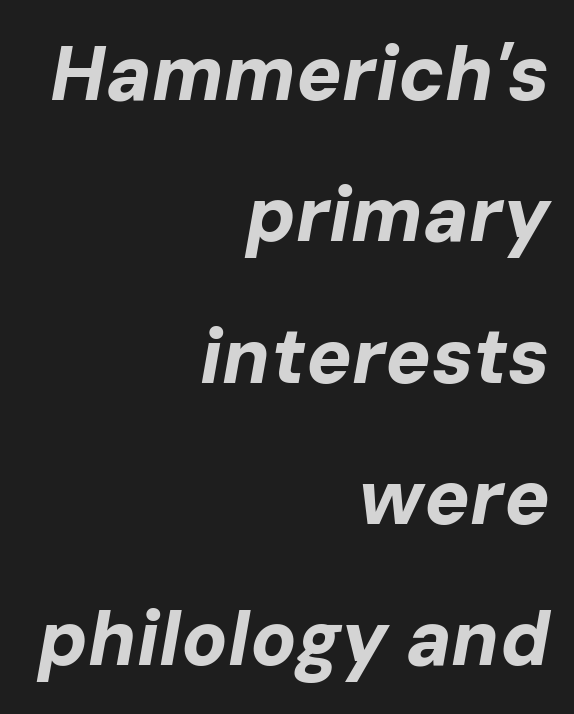
The image shows 76 px bold type, italic (leaning right); set right-aligned, line spacing 1.86x, normal letter spacing, not underlined; low stroke contrast and a medium x-height.
